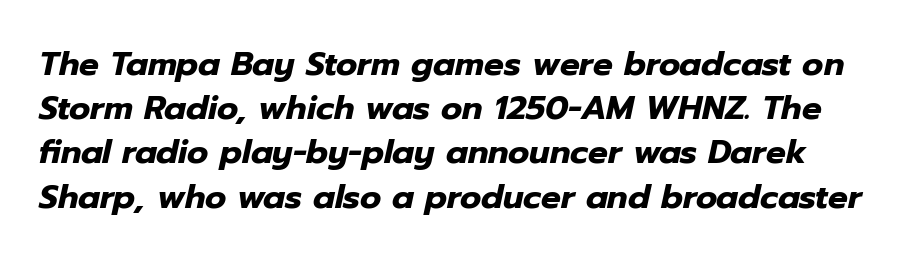
Q: Is the text bold? A: Yes.
Q: Is the text italic (slanted)? A: Yes, it leans right by about 12 degrees.
Q: Is the text underlined? A: No.
Q: Is the spacing between letters normal or unusually wide? A: Normal.
Q: Is the spacing between lines tight, normal or loose? A: Normal.
Q: Width (condensed, normal, or wide)? A: Normal.
Q: Stroke contrast? A: Low.
Q: x-height? A: Medium.
Q: Monospaced? A: No.
